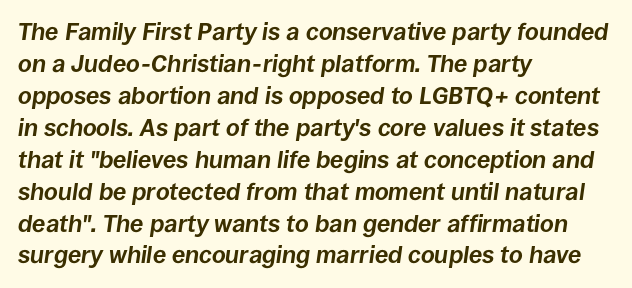
{"italic": "yes", "lean": "right", "slant_degrees": 8, "bold": "yes", "underline": "no", "align": "left", "line_spacing": "normal", "line_spacing_ratio": 1.33, "letter_spacing": "normal", "letter_spacing_em": 0.0, "glyph_px": 24}
